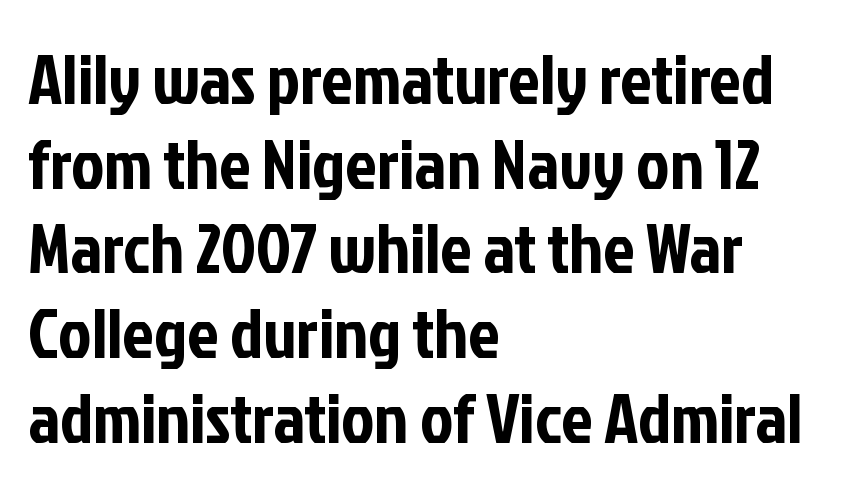
Q: Is the text italic (slanted)? A: No, it is upright.
Q: Is the typeface a serif or a sans-serif typeface? A: Sans-serif.
Q: Is the text underlined? A: No.
Q: How is the paragraph aligned? A: Left-aligned.
Q: Is the spacing between letters normal or unusually wide? A: Normal.
Q: Width (condensed, normal, or wide)? A: Condensed.
Q: Stroke contrast? A: Low.
Q: x-height? A: Medium.
Q: Monospaced? A: No.
